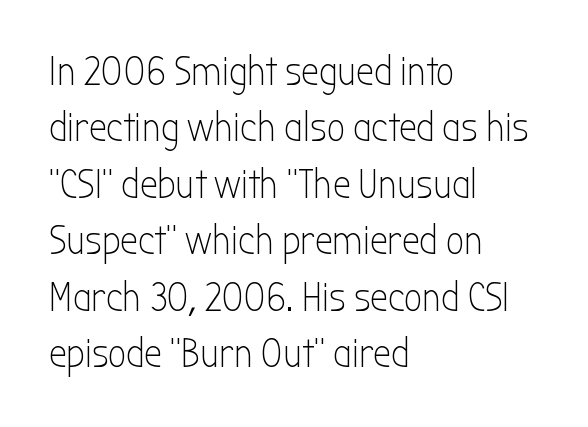
Is the letter spacing exaggerated? No — it looks like the ordinary default. Every row of glyphs begins at an identical x-position on the left. The characters are drawn with everyday or finer stroke widths. Designer's note — italics off, roman on.
